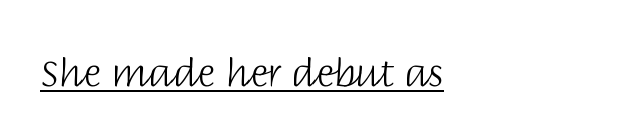
{"serif": "no", "italic": "no", "bold": "no", "weight": "light", "width": "normal", "stroke_contrast": "low", "x_height": "large", "monospaced": "no", "underline": "yes", "align": "left", "letter_spacing": "normal", "letter_spacing_em": 0.0, "glyph_px": 38}
